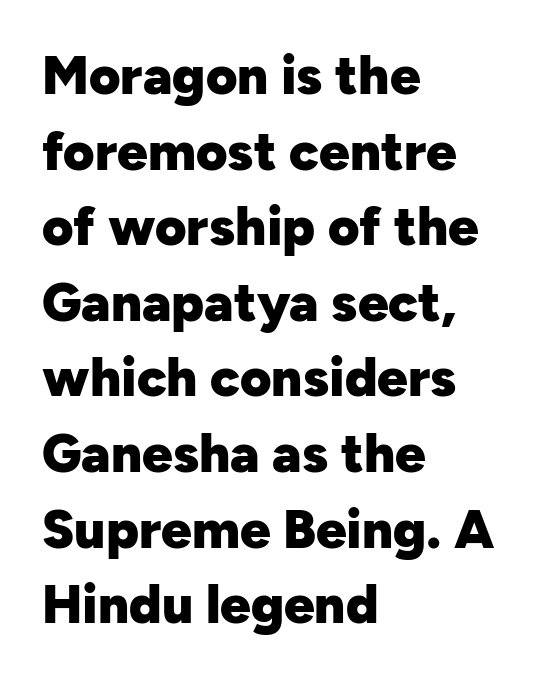
{"serif": "no", "italic": "no", "bold": "yes", "weight": "heavy", "width": "normal", "stroke_contrast": "low", "x_height": "medium", "monospaced": "no", "underline": "no", "align": "left", "line_spacing": "normal", "line_spacing_ratio": 1.4, "letter_spacing": "normal", "letter_spacing_em": 0.0, "glyph_px": 54}
